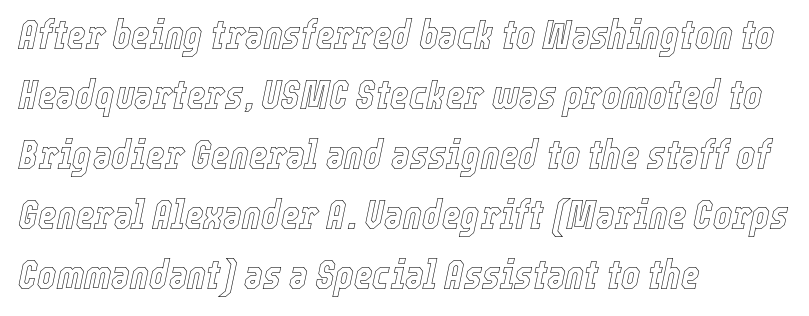
The glyphs are unaccompanied by any horizontal stroke below them. Varying glyph widths throughout — classic text-font behaviour. Is the letter spacing exaggerated? No — it looks like the ordinary default. The specimen reads as italic at a glance. The setting favours the left margin, as ordinary paragraphs usually do. Horizontal bands of white between lines are of average thickness.
